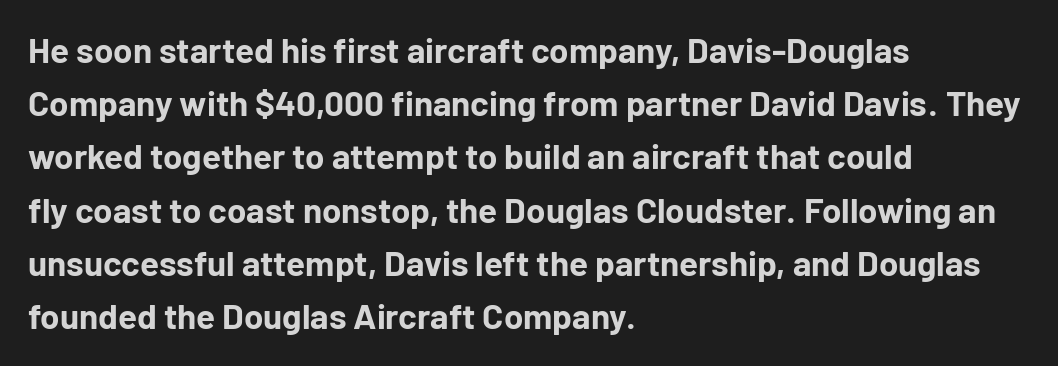
{"serif": "no", "italic": "no", "bold": "yes", "weight": "bold", "width": "normal", "stroke_contrast": "low", "x_height": "medium", "monospaced": "no", "underline": "no", "align": "left", "line_spacing": "normal", "line_spacing_ratio": 1.52, "letter_spacing": "normal", "letter_spacing_em": 0.0, "glyph_px": 35}
